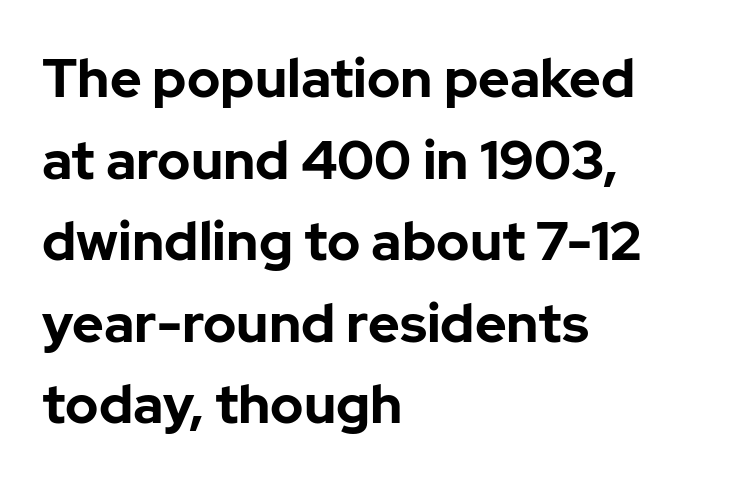
Ascenders rise straight up at ninety degrees. The passage shown is typeset with a sans-serif family. The space beneath each line is pristine and unruled. Summary of weight: heavy, a full bold.
